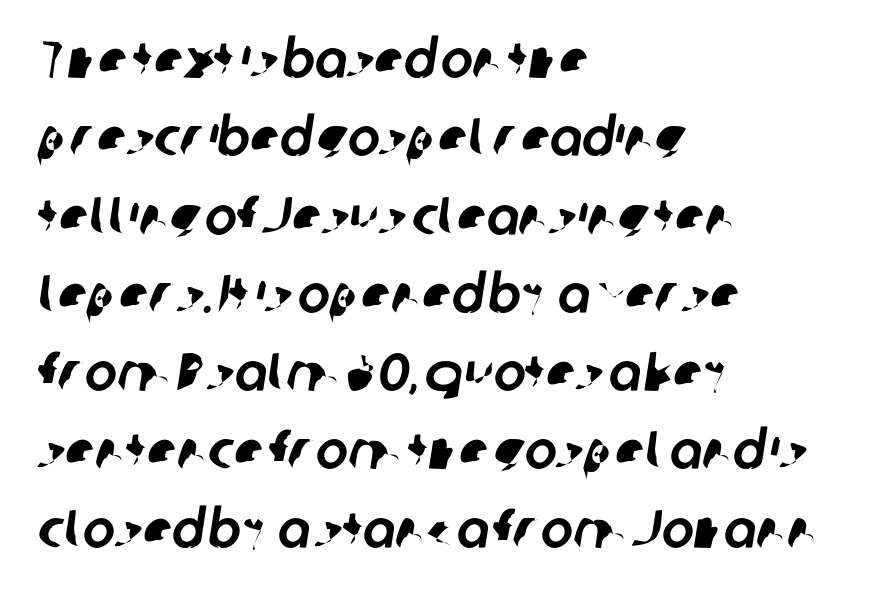
The image shows 54 px sans-serif type; set left-aligned, normal line spacing (1.45x), normal letter spacing, not underlined; low stroke contrast and a medium x-height.
